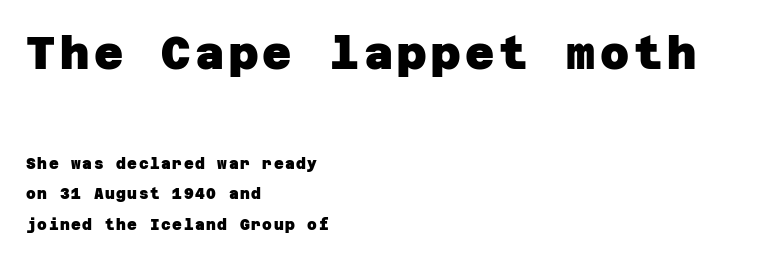
Line beginnings align vertically; line endings do not. The specimen omits any rule beneath the text block's lines. No feet cap the strokes, marking this as sans-serif type. In terms of leading, this rendering errs on the spacious side.
